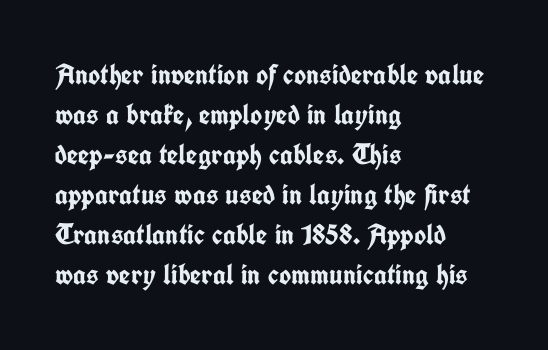
The image shows 29 px semibold, condensed sans-serif type, upright; set left-aligned, normal line spacing (1.38x), normal letter spacing, not underlined; low stroke contrast and a medium x-height.
